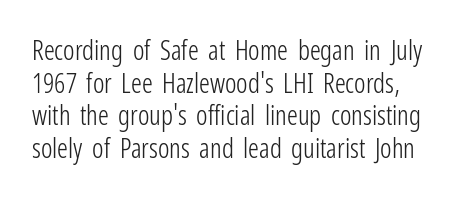
{"italic": "no", "bold": "no", "underline": "no", "line_spacing_ratio": 1.21, "letter_spacing": "normal", "letter_spacing_em": 0.0, "glyph_px": 27}
